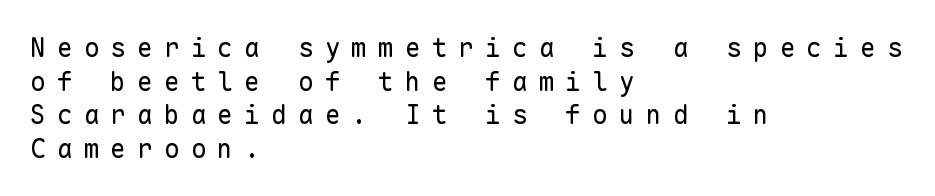
Lines of text with bare space underneath. The typography opts for an upright posture over an oblique one. This sample keeps an unexceptional amount of space between lines. The type is letterspaced generously, with wide tracking.
